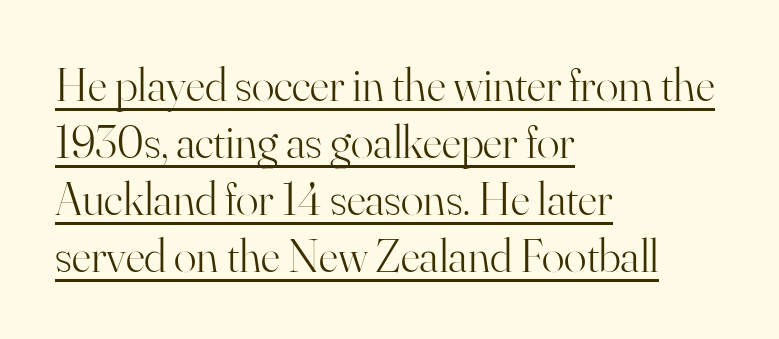
Nothing unusual about the tracking: characters are spaced as the font intends. Leftover space on each line is placed entirely after the last word. It's the straight-up-and-down kind of type. Character widths vary here, with narrow letters taking less room than wide ones. The face looks like a standard text weight, possibly lighter.
